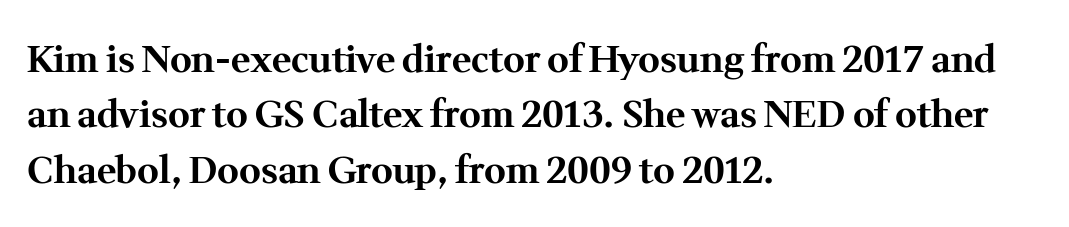
The image shows 37 px bold serif type, upright; set left-aligned, normal line spacing (1.5x), normal letter spacing, not underlined; medium stroke contrast and a medium x-height.
